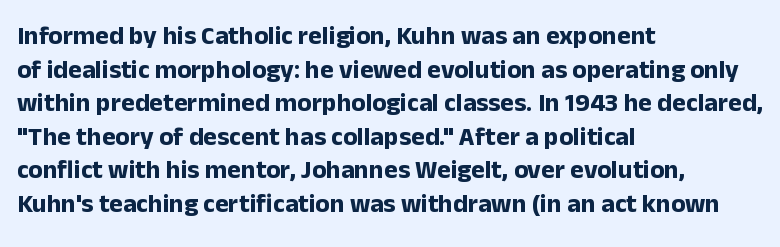
The image shows 26 px bold type, upright; set left-aligned, normal line spacing (1.29x), normal letter spacing, not underlined.
